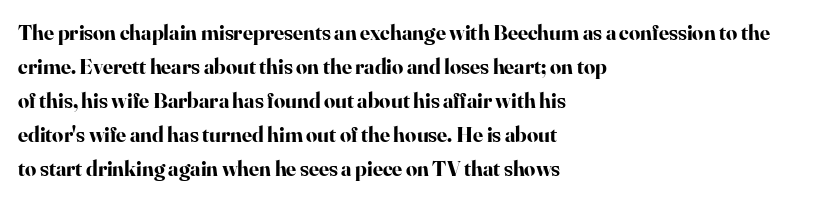
The lettering holds an erect, upright posture throughout. No word sits above an underline. Thick stems and heavy bowls — unmistakably bold. How are the letters spaced? Ordinarily, with no added tracking. Line beginnings align vertically; line endings do not.
